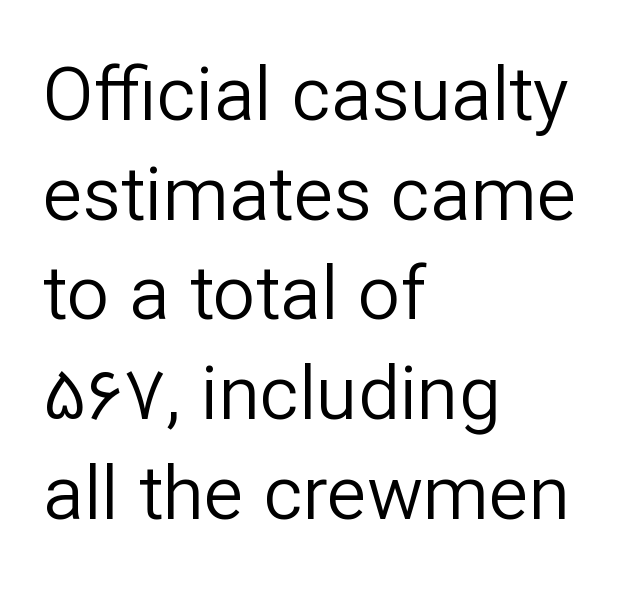
Q: Is the text bold? A: No.
Q: Is the text italic (slanted)? A: No, it is upright.
Q: Is the typeface a serif or a sans-serif typeface? A: Sans-serif.
Q: Is the text underlined? A: No.
Q: How is the paragraph aligned? A: Left-aligned.
Q: Is the spacing between letters normal or unusually wide? A: Normal.
Q: Is the spacing between lines tight, normal or loose? A: Normal.
Q: Width (condensed, normal, or wide)? A: Normal.
Q: Stroke contrast? A: Low.
Q: x-height? A: Medium.
Q: Monospaced? A: No.
